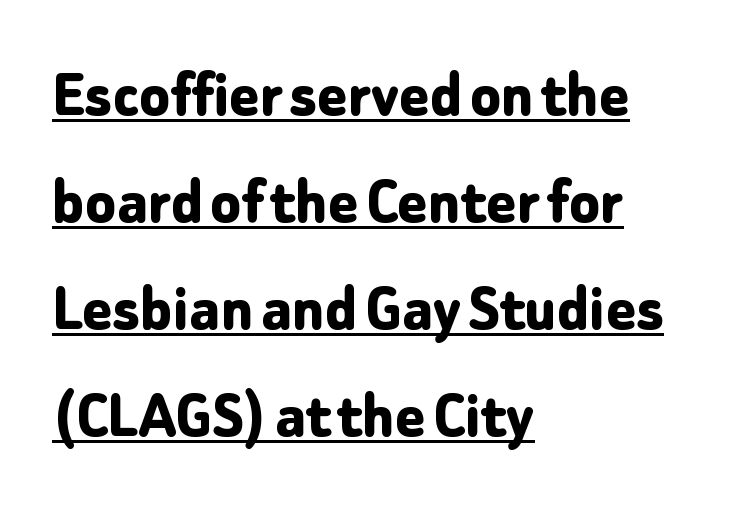
The image shows 70 px bold sans-serif type, upright; set left-aligned, normal line spacing (1.53x), normal letter spacing, underlined; low stroke contrast and a medium x-height.
